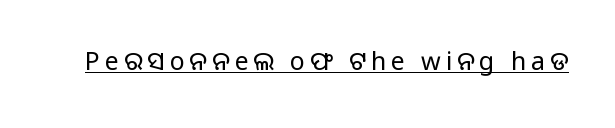
The image shows 25 px text type, upright; set underlined.
